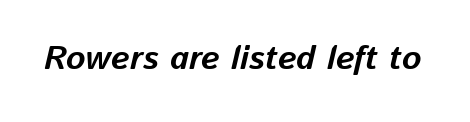
Students, this is bold: see how much ink each stroke carries. Characters are canted at an angle relative to the baseline's perpendicular. Each word holds together tightly as a unit, with standard inter-letter gaps. The space directly below the letters is spotless. Is this a fixed-width face? No — the glyphs have proportional, varying widths.
